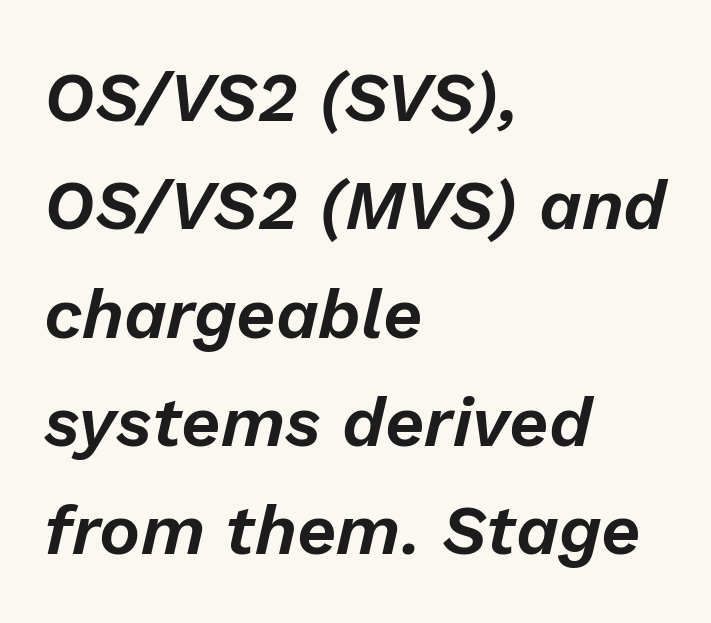
The image shows 69 px text type, italic (leaning right); set left-aligned, normal line spacing (1.57x), normal letter spacing, not underlined; low stroke contrast and a medium x-height.
